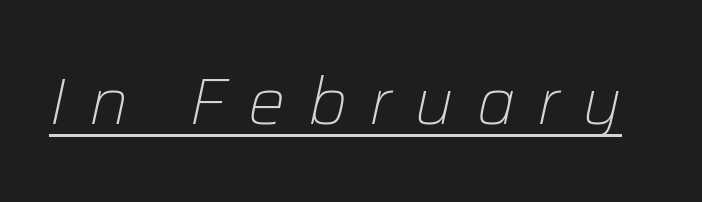
{"italic": "yes", "lean": "right", "slant_degrees": 12, "bold": "no", "weight": "light", "width": "normal", "stroke_contrast": "low", "x_height": "medium", "monospaced": "no", "underline": "yes", "letter_spacing": "wide", "letter_spacing_em": 0.34, "glyph_px": 66}
